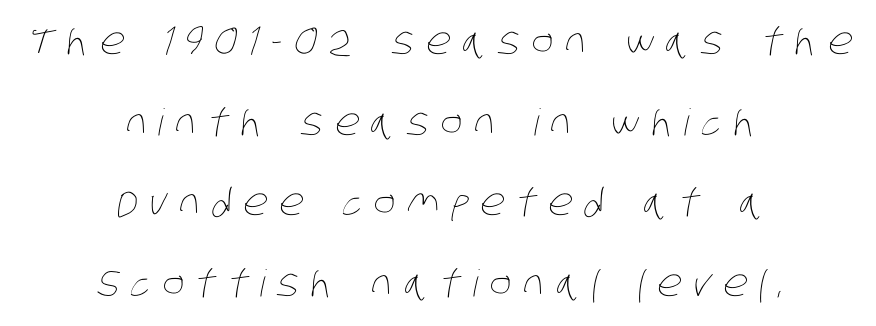
This sample uses expanded letter spacing, leaving extra air between glyphs. Looks like regular typesetting: each glyph gets only the width it needs. The characters are drawn with everyday or finer stroke widths. Descender tails drop into unmarked territory. The line-height multiplier appears high, well above default. Leftover space on each line is divided equally before and after the words.
